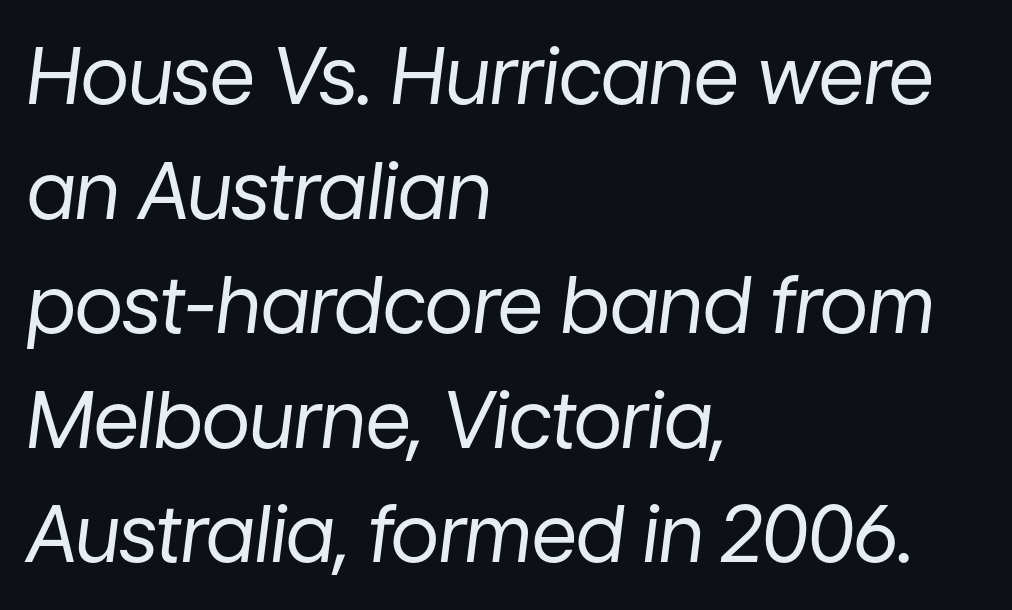
{"italic": "yes", "lean": "right", "slant_degrees": 7, "bold": "no", "weight": "regular", "width": "normal", "stroke_contrast": "low", "x_height": "medium", "monospaced": "no", "underline": "no", "align": "left", "line_spacing": "normal", "line_spacing_ratio": 1.45, "letter_spacing": "normal", "letter_spacing_em": 0.0, "glyph_px": 79}
